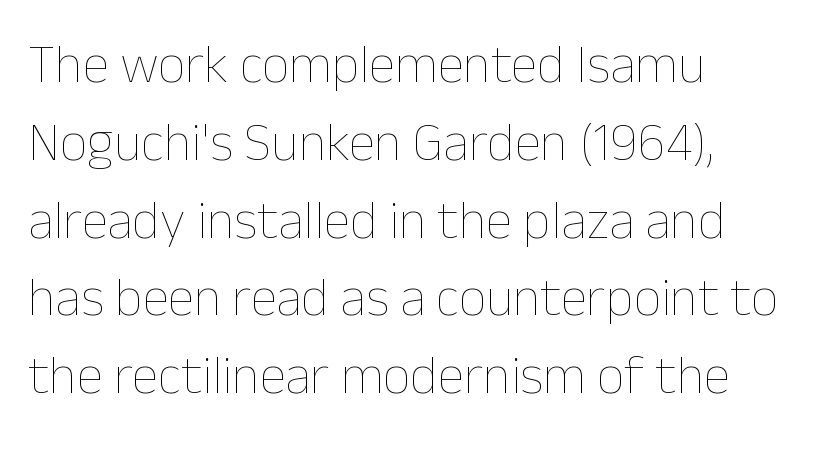
{"italic": "no", "bold": "no", "weight": "thin", "width": "normal", "stroke_contrast": "low", "x_height": "medium", "monospaced": "no", "underline": "no", "align": "left", "line_spacing": "normal", "line_spacing_ratio": 1.44, "letter_spacing": "normal", "letter_spacing_em": 0.0, "glyph_px": 54}
